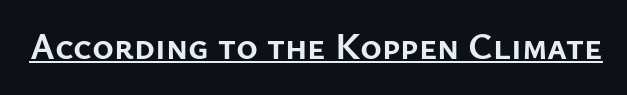
The image shows 37 px semibold sans-serif type, upright; set normal letter spacing, underlined; low stroke contrast and a medium x-height.
